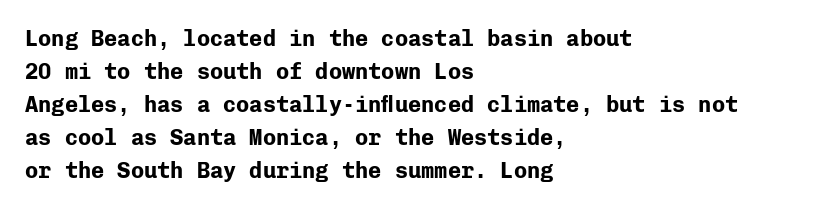
{"italic": "no", "bold": "yes", "underline": "no", "align": "left", "line_spacing": "normal", "line_spacing_ratio": 1.5, "letter_spacing": "normal", "letter_spacing_em": 0.0, "glyph_px": 22}
